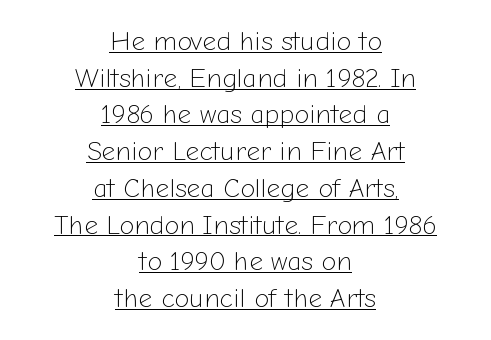
The image shows 27 px text type, upright; set centered, normal line spacing (1.36x), normal letter spacing, underlined.
